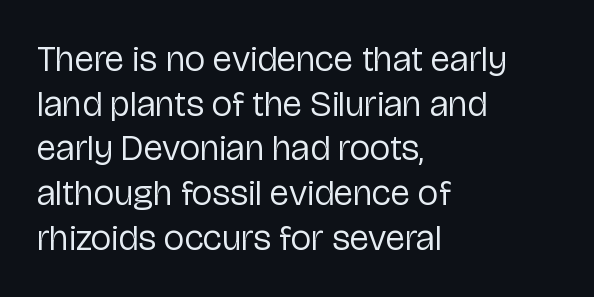
The image shows 36 px regular-weight sans-serif type, upright; set left-aligned, line spacing 1.24x, normal letter spacing, not underlined; low stroke contrast and a medium x-height.
